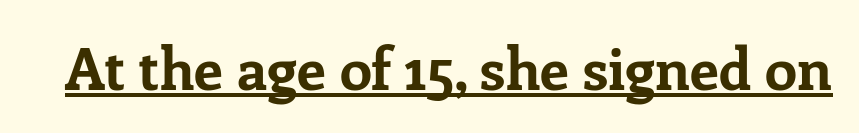
The image shows 58 px bold serif type, upright; set normal letter spacing, underlined; low stroke contrast and a medium x-height.
